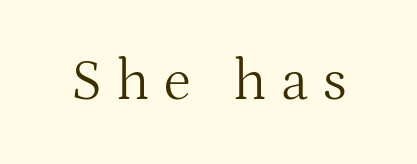
This rendering features lettering with no underline. Each word looks stretched out because of the extra space between its letters. Each letter keeps its own natural width here, so spacing adapts to shape. No letter is thick-stroked: the sample isn't bold.
